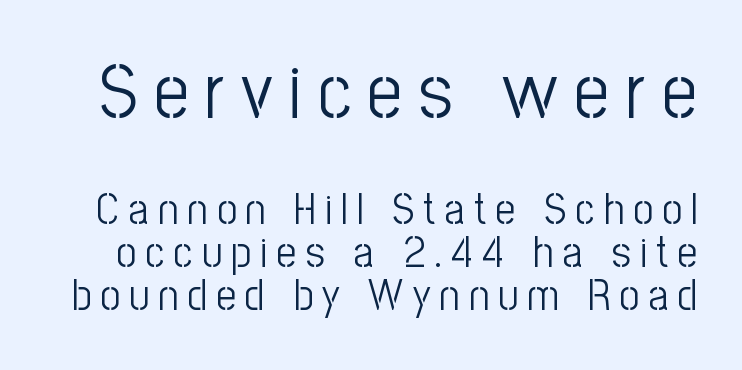
Q: Is the text bold? A: No.
Q: Is the text italic (slanted)? A: No, it is upright.
Q: Is the typeface a serif or a sans-serif typeface? A: Sans-serif.
Q: Is the text underlined? A: No.
Q: Is the spacing between letters normal or unusually wide? A: Unusually wide.
Q: Is the spacing between lines tight, normal or loose? A: Tight.
Q: Which block of text is set in a larger size, the first (top) or the second (bottom)? A: The first (top) one.
Q: Width (condensed, normal, or wide)? A: Condensed.
Q: Stroke contrast? A: Low.
Q: x-height? A: Medium.
Q: Monospaced? A: No.
